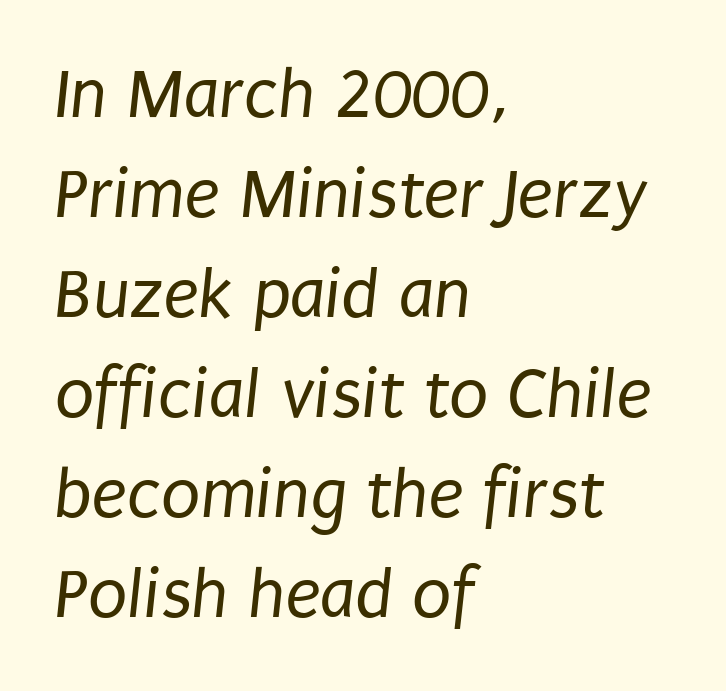
{"serif": "no", "bold": "no", "weight": "regular", "width": "condensed", "stroke_contrast": "low", "x_height": "large", "monospaced": "no", "underline": "no", "align": "left", "line_spacing": "normal", "line_spacing_ratio": 1.39, "letter_spacing": "normal", "letter_spacing_em": 0.0, "glyph_px": 72}
